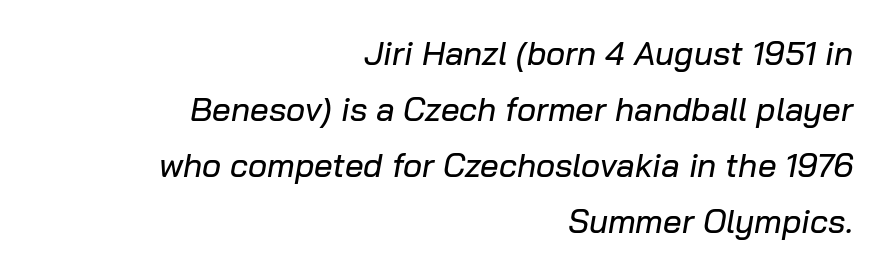
The compositor pushed each line to the right boundary. Interline gaps are of average width in this sample. Characters follow at the spacing the type designer built in. Style check: oblique.
